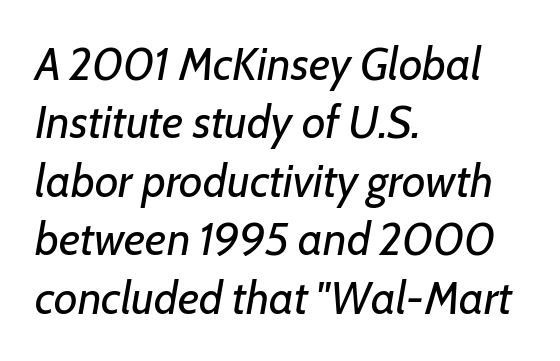
{"italic": "yes", "lean": "right", "slant_degrees": 7, "bold": "no", "weight": "regular", "width": "normal", "stroke_contrast": "low", "x_height": "medium", "monospaced": "no", "underline": "no", "align": "left", "line_spacing": "normal", "line_spacing_ratio": 1.27, "letter_spacing": "normal", "letter_spacing_em": 0.0, "glyph_px": 46}
